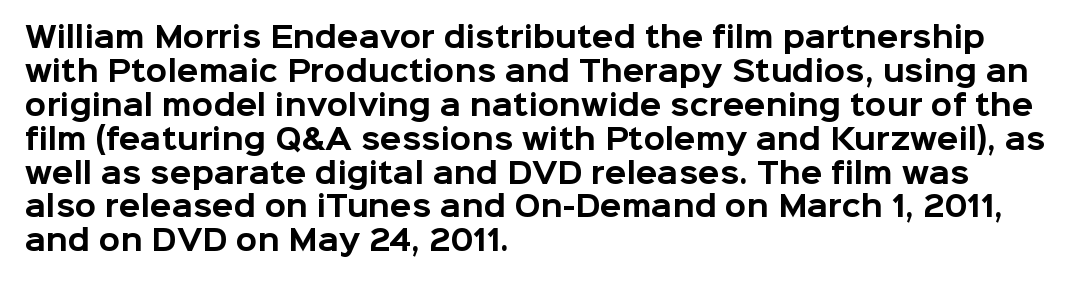
The image shows 28 px bold sans-serif type, upright; set left-aligned, line spacing 1.21x, normal letter spacing, not underlined; low stroke contrast and a medium x-height.
